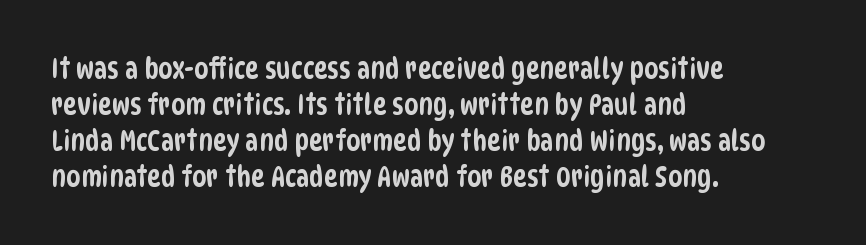
The image shows 29 px condensed sans-serif type; set left-aligned, line spacing 1.24x, normal letter spacing, not underlined; low stroke contrast and a large x-height.
